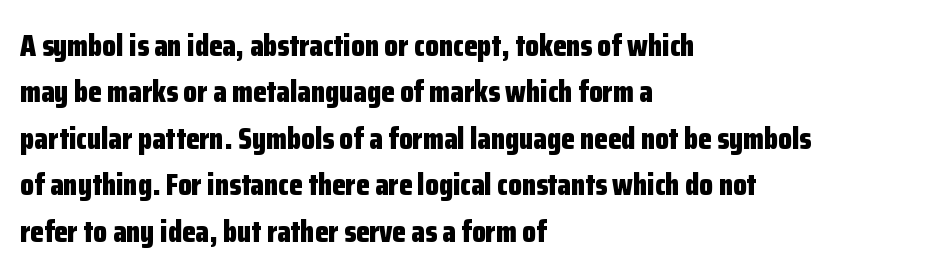
Q: Is the text bold? A: Yes.
Q: Is the text italic (slanted)? A: No, it is upright.
Q: Is the typeface a serif or a sans-serif typeface? A: Sans-serif.
Q: Is the text underlined? A: No.
Q: How is the paragraph aligned? A: Left-aligned.
Q: Is the spacing between letters normal or unusually wide? A: Normal.
Q: Is the spacing between lines tight, normal or loose? A: Normal.
Q: Width (condensed, normal, or wide)? A: Condensed.
Q: Stroke contrast? A: Low.
Q: x-height? A: Medium.
Q: Monospaced? A: No.
